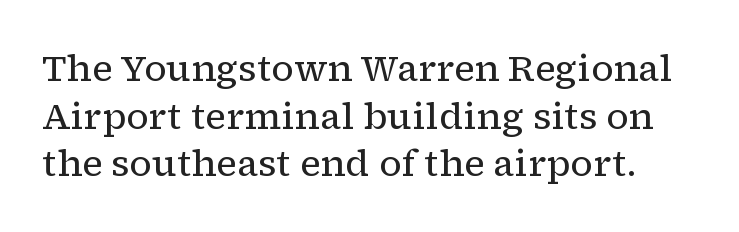
Rows of type keep a routine distance in the vertical direction. Italic? Not at all — the glyphs are vertical. The rendering shows small feet on the letterforms — a serif design. This rendering features lettering with no underline. These lines keep a tight, regular rhythm from letter to letter.
